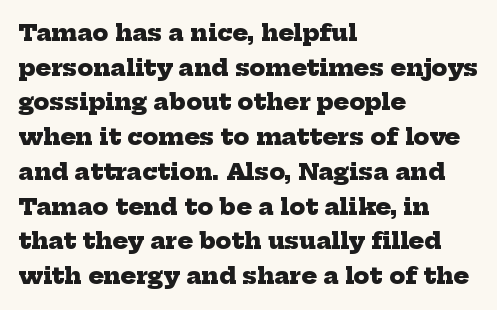
Q: Is the text bold? A: Yes.
Q: Is the text underlined? A: No.
Q: How is the paragraph aligned? A: Left-aligned.
Q: Is the spacing between letters normal or unusually wide? A: Normal.
Q: Is the spacing between lines tight, normal or loose? A: Normal.
